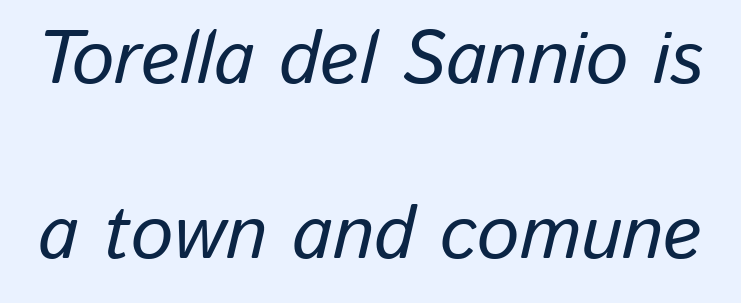
The image shows 75 px text type, italic (leaning right); set loose line spacing (2.33x), normal letter spacing, not underlined; low stroke contrast and a medium x-height.
